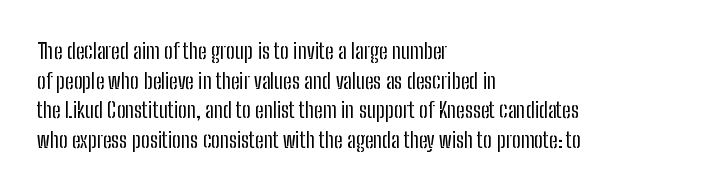
Unmarked baselines from the first word to the last. The designer left line spacing at the default. The rendering anchors every line to the left-hand side. The gaps between neighbouring characters are ordinary and unremarkable. The type sits square on the baseline with zero lean.
